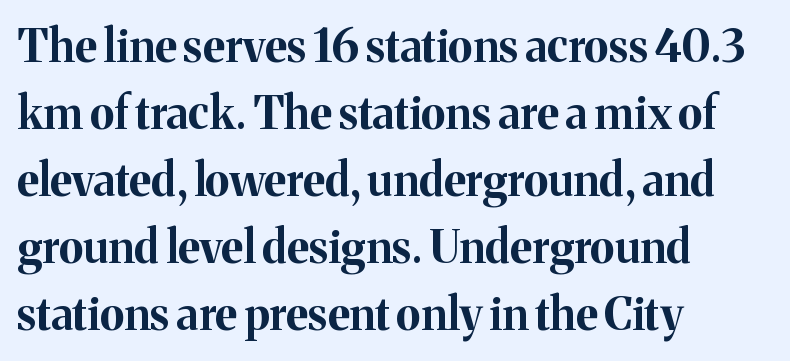
{"serif": "yes", "italic": "no", "bold": "yes", "weight": "bold", "width": "normal", "stroke_contrast": "medium", "x_height": "medium", "monospaced": "no", "underline": "no", "align": "left", "line_spacing": "normal", "line_spacing_ratio": 1.49, "letter_spacing": "normal", "letter_spacing_em": 0.0, "glyph_px": 45}
